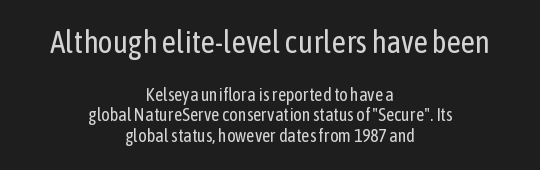
Horizontal alignment here is central, giving a formal, balanced look. Serif or sans? Sans — the stroke terminals are bare. Think of a printed novel: that variable character pitch is what you see here. The gap between lines stays unmarked. These two chunks differ in scale, with the top chunk taking the larger measure.
